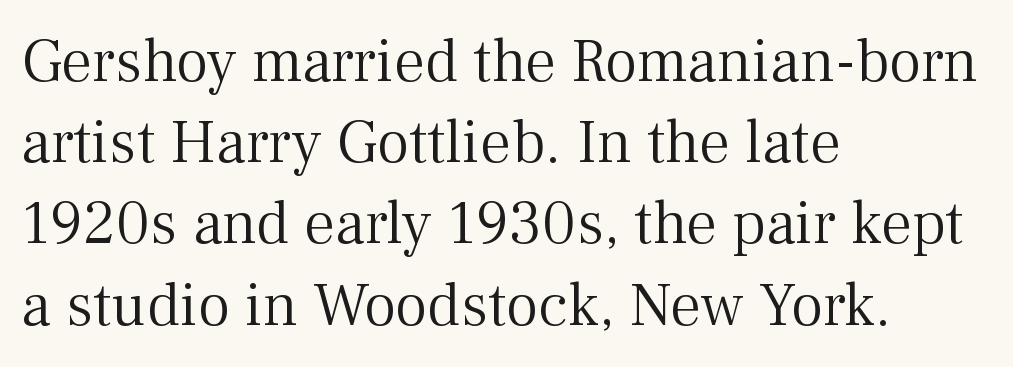
{"serif": "yes", "italic": "no", "bold": "no", "weight": "light", "width": "normal", "stroke_contrast": "medium", "x_height": "medium", "monospaced": "no", "underline": "no", "align": "left", "line_spacing": "normal", "line_spacing_ratio": 1.31, "letter_spacing": "normal", "letter_spacing_em": 0.0, "glyph_px": 62}
